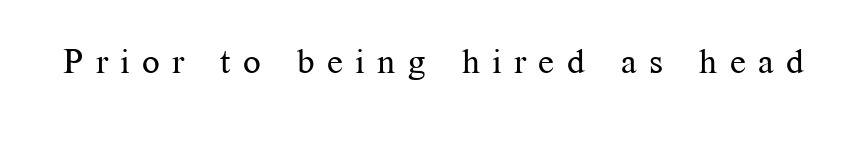
The image shows 35 px regular-weight serif type, upright; set unusually wide letter spacing (+0.35 em), not underlined; medium stroke contrast and a medium x-height.
